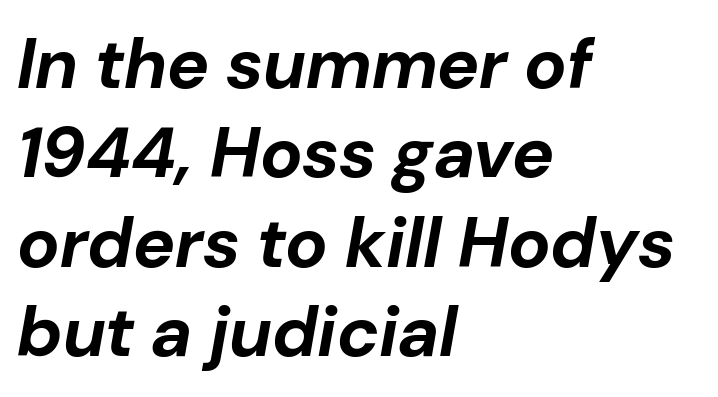
Summary of weight: heavy, a full bold. Vertical spacing — default. The passage shown has conventional tracking throughout. This rendering features lettering with no underline.
